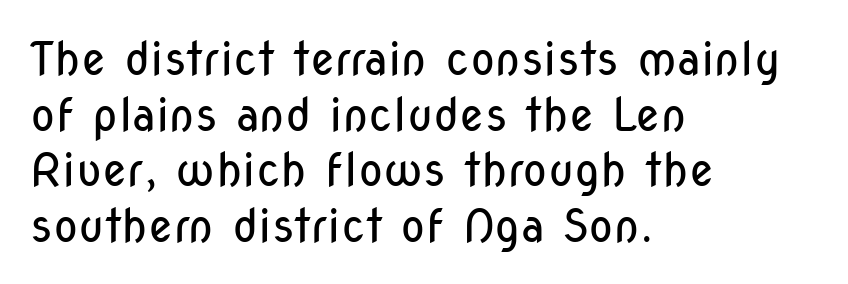
{"serif": "no", "italic": "no", "bold": "no", "weight": "regular", "width": "condensed", "stroke_contrast": "low", "x_height": "medium", "monospaced": "no", "underline": "no", "align": "left", "line_spacing_ratio": 1.21, "letter_spacing": "normal", "letter_spacing_em": 0.0, "glyph_px": 46}
